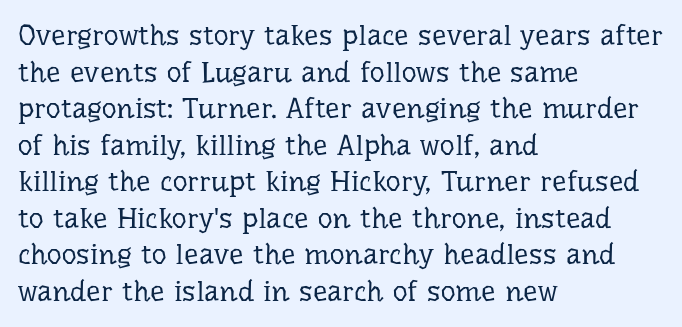
The image shows 29 px regular-weight serif type, upright; set left-aligned, normal line spacing (1.26x), normal letter spacing, not underlined; low stroke contrast and a medium x-height.
